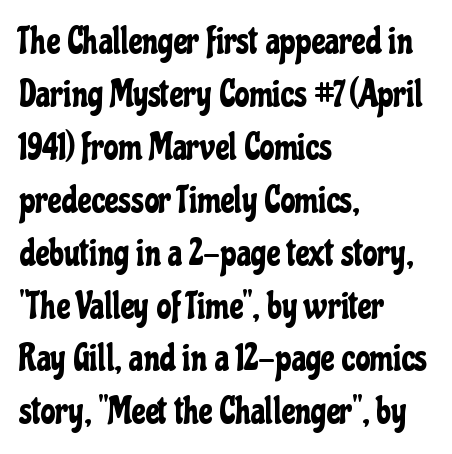
{"serif": "no", "italic": "no", "width": "condensed", "stroke_contrast": "low", "x_height": "medium", "monospaced": "no", "underline": "no", "align": "left", "line_spacing": "normal", "line_spacing_ratio": 1.43, "letter_spacing": "normal", "letter_spacing_em": 0.0, "glyph_px": 37}
